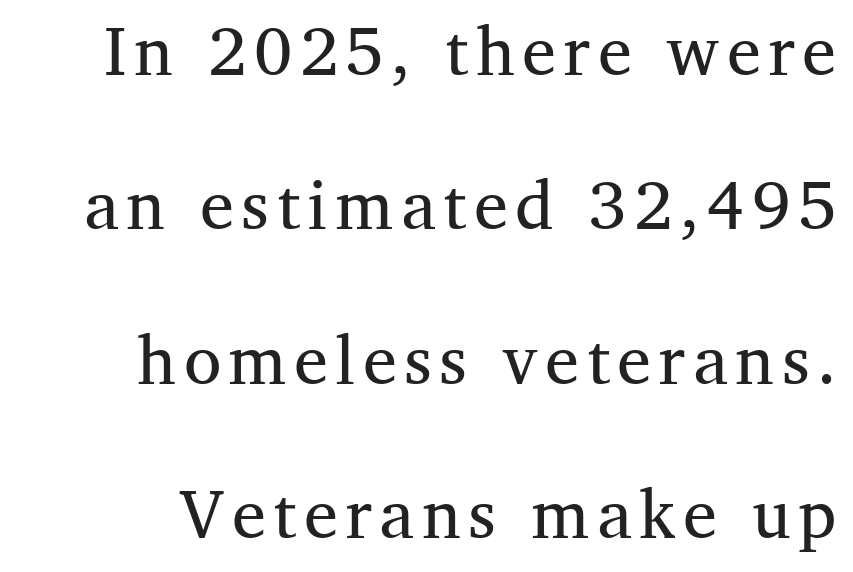
The image shows 68 px regular-weight serif type, upright; set loose line spacing (2.27x), not underlined; medium stroke contrast and a medium x-height.
